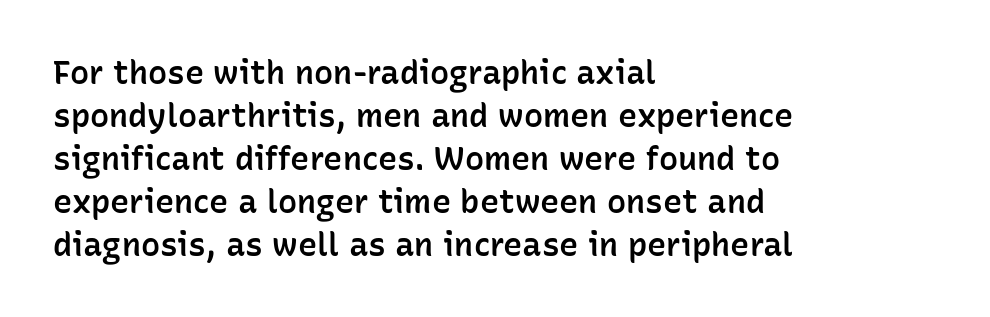
The image shows 32 px semibold sans-serif type, upright; set left-aligned, normal line spacing (1.34x), normal letter spacing, not underlined; low stroke contrast and a medium x-height.
